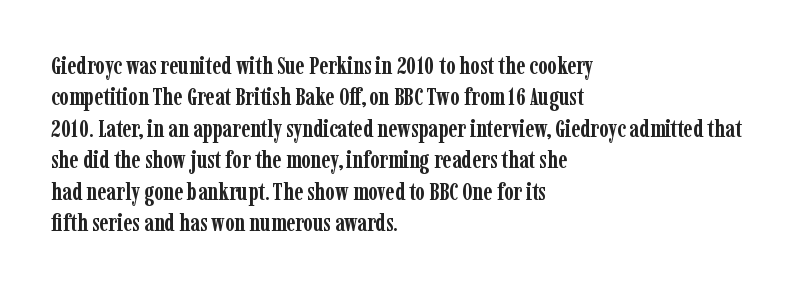
Caption: standard tracking, unaltered. In CSS terms this would be text-align: left. Unlike italic type, these characters show no tilt at all. A dark, heavy texture on the line: the type is bold.
